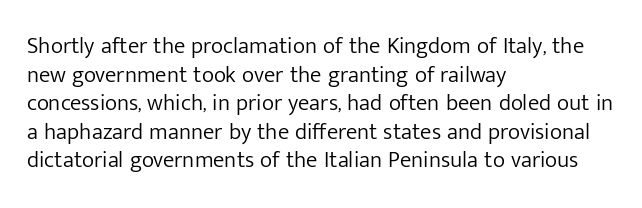
Q: Is the text bold? A: No.
Q: Is the text italic (slanted)? A: No, it is upright.
Q: Is the text underlined? A: No.
Q: How is the paragraph aligned? A: Left-aligned.
Q: Is the spacing between letters normal or unusually wide? A: Normal.
